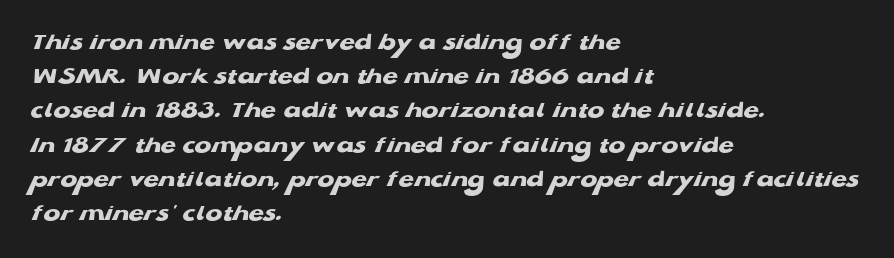
Q: Is the text bold? A: Yes.
Q: Is the text underlined? A: No.
Q: How is the paragraph aligned? A: Left-aligned.
Q: Is the spacing between letters normal or unusually wide? A: Normal.
Q: Is the spacing between lines tight, normal or loose? A: Normal.
